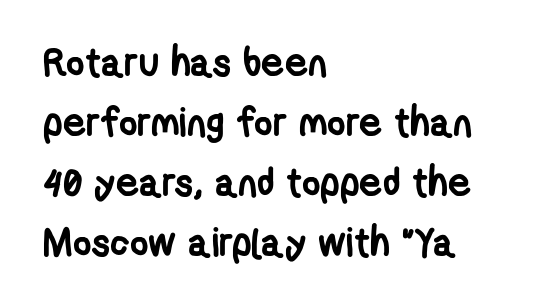
If you drew a ruler down the left edge, every line would touch it. The rows are spaced the way most documents space them. Students, note that the glyphs here touch the page at normal intervals. Underlining? Definitely not there. Each letter keeps its own natural width here, so spacing adapts to shape.
